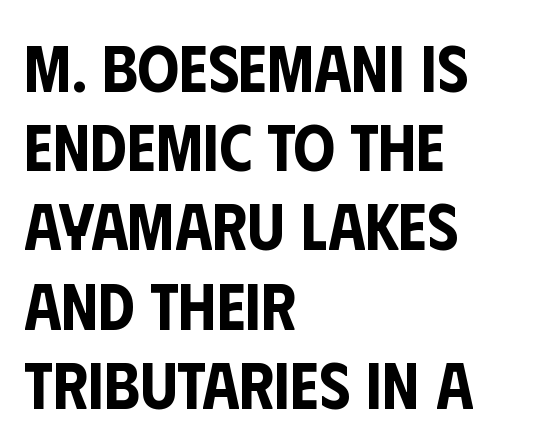
The face used here is proportionally spaced, like ordinary book or web type. These lines are set flush left with a ragged right edge. The text was rendered using a sans face with plain stroke endings. The baseline area is clear. No extra tracking has been applied to these lines. Unlike italic type, these characters show no tilt at all.
